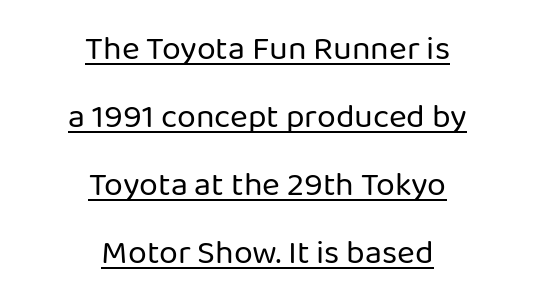
Whoever set this chose breathing room over compactness in the vertical rhythm. The passage shown is typed in a proportional face where columns would drift. A centered setting, common on invitations and titles, is used for this passage. The type sits square on the baseline with zero lean. Quick note: underline on.
